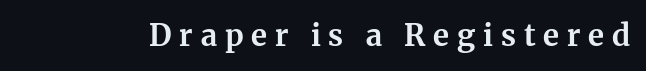
{"serif": "yes", "italic": "no", "bold": "yes", "weight": "bold", "width": "normal", "stroke_contrast": "medium", "x_height": "medium", "monospaced": "no", "underline": "no", "letter_spacing": "wide", "letter_spacing_em": 0.26, "glyph_px": 30}
